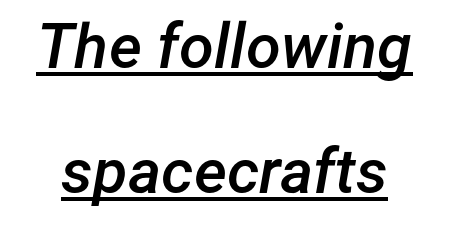
These lines are rendered in a variable-pitch font. The typesetting leans somewhat heavy: a semibold. Students, observe the line beneath the letters — that is underlining. The horizontal fit of the characters is conventional and even. The font's italic variant was chosen for this text.
